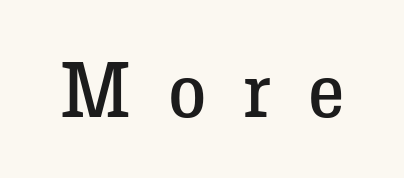
{"serif": "yes", "italic": "no", "bold": "no", "weight": "regular", "width": "normal", "stroke_contrast": "low", "x_height": "medium", "monospaced": "no", "underline": "no", "letter_spacing": "wide", "letter_spacing_em": 0.48, "glyph_px": 77}
